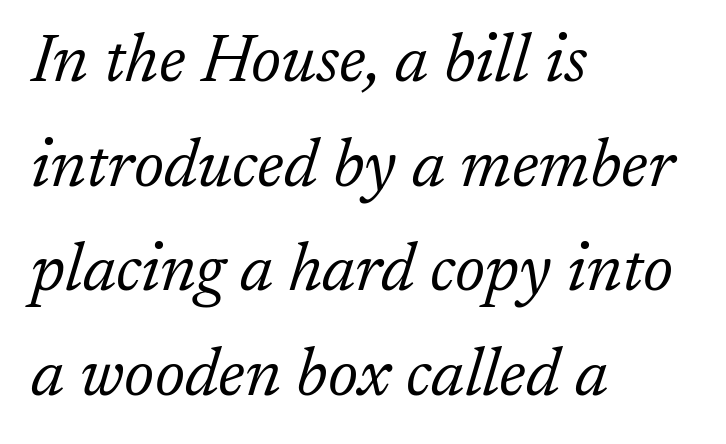
{"serif": "yes", "italic": "yes", "lean": "right", "slant_degrees": 17, "bold": "no", "weight": "light", "width": "normal", "stroke_contrast": "low", "x_height": "medium", "monospaced": "no", "underline": "no", "align": "left", "line_spacing": "normal", "line_spacing_ratio": 1.56, "letter_spacing": "normal", "letter_spacing_em": 0.0, "glyph_px": 67}
